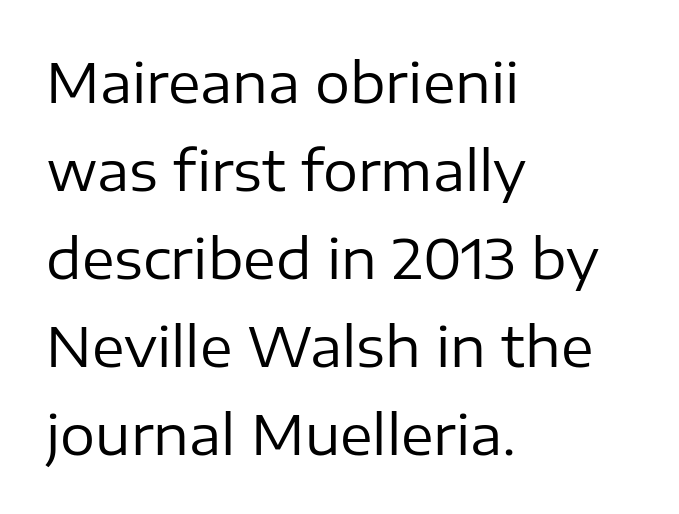
{"serif": "no", "italic": "no", "bold": "no", "weight": "regular", "width": "normal", "stroke_contrast": "low", "x_height": "medium", "monospaced": "no", "underline": "no", "align": "left", "line_spacing": "normal", "line_spacing_ratio": 1.6, "letter_spacing": "normal", "letter_spacing_em": 0.0, "glyph_px": 55}
